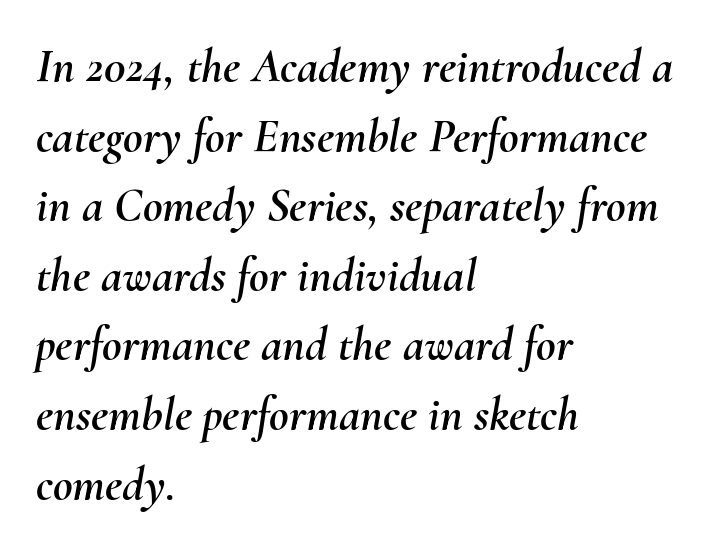
The image shows 48 px text type, italic (leaning right); set left-aligned, normal line spacing (1.45x), normal letter spacing, not underlined; medium stroke contrast and a small x-height.
